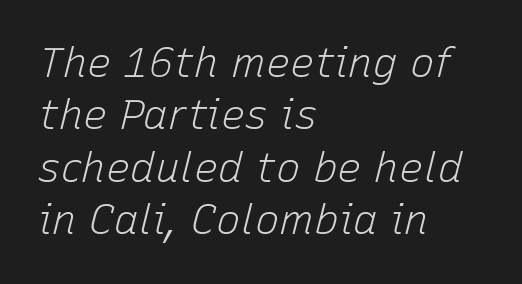
{"italic": "yes", "lean": "right", "slant_degrees": 15, "bold": "no", "weight": "light", "width": "normal", "stroke_contrast": "low", "x_height": "medium", "monospaced": "no", "underline": "no", "align": "left", "line_spacing": "normal", "line_spacing_ratio": 1.28, "letter_spacing": "normal", "letter_spacing_em": 0.0, "glyph_px": 41}
